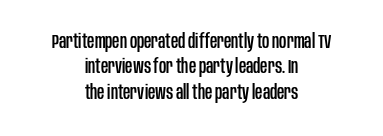
The image shows 20 px text type, upright; set centered, normal line spacing (1.27x), normal letter spacing, not underlined.
